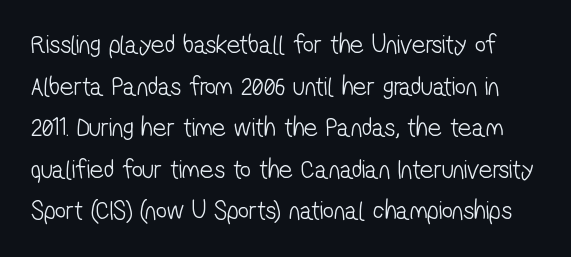
Honestly, the letter spacing is just normal — you wouldn't notice it. Each new line begins a customary step beneath the previous one. No word sits above an underline. Unbolded letterforms with no extra heft.
